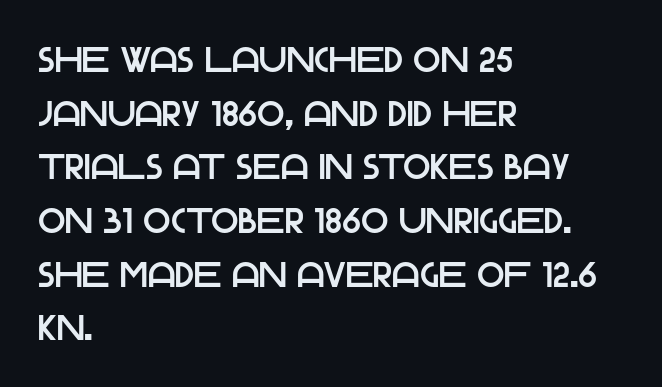
The image shows 36 px sans-serif type, upright; set left-aligned, normal line spacing (1.49x), normal letter spacing, not underlined; low stroke contrast and a large x-height.
